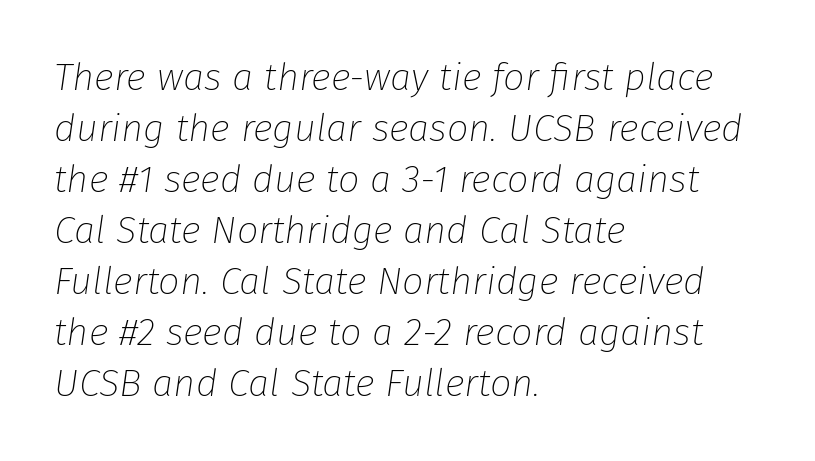
Heaviness? Minimal to ordinary, like unemphasized prose. Notice how the passage keeps a crisp vertical edge on the left only. A typesetter would call this leading conventional body-copy spacing. This sample has the flowing, uneven cadence of proportional lettering. A clean baseline with only descenders dipping below it.
